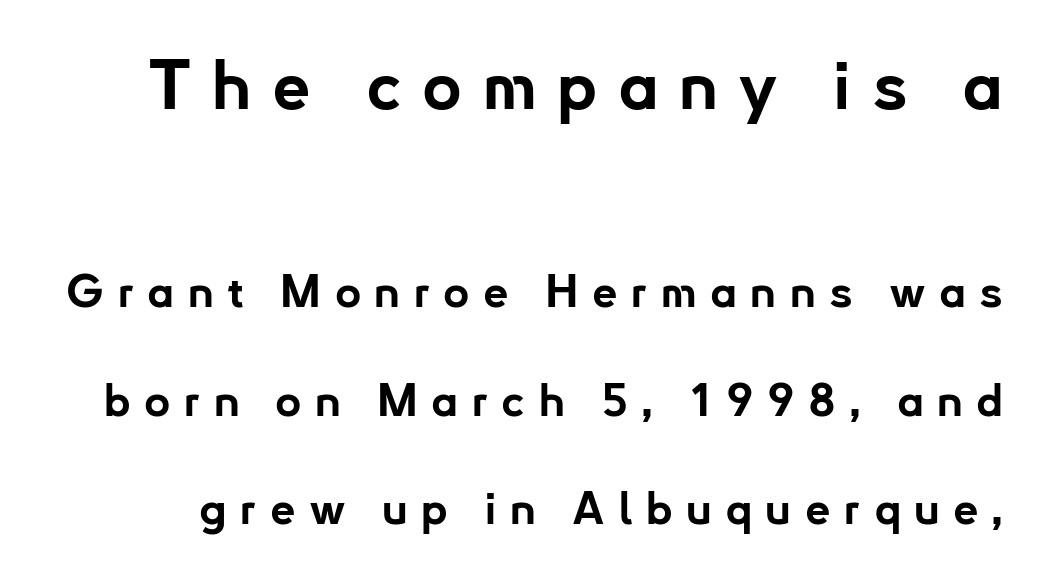
{"serif": "no", "italic": "no", "bold": "yes", "weight": "bold", "width": "normal", "stroke_contrast": "low", "x_height": "small", "monospaced": "no", "underline": "no", "line_spacing": "loose", "line_spacing_ratio": 2.41, "letter_spacing": "wide", "letter_spacing_em": 0.3, "larger_block": "first", "size_ratio": 1.51, "glyph_px": 68}
